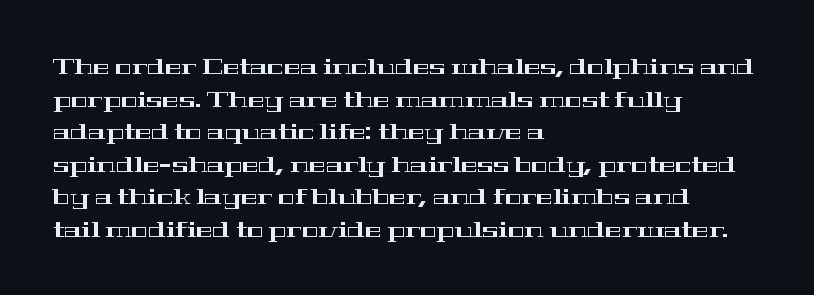
{"italic": "no", "underline": "no", "align": "left", "line_spacing": "normal", "line_spacing_ratio": 1.48, "letter_spacing": "normal", "letter_spacing_em": 0.0, "glyph_px": 22}
